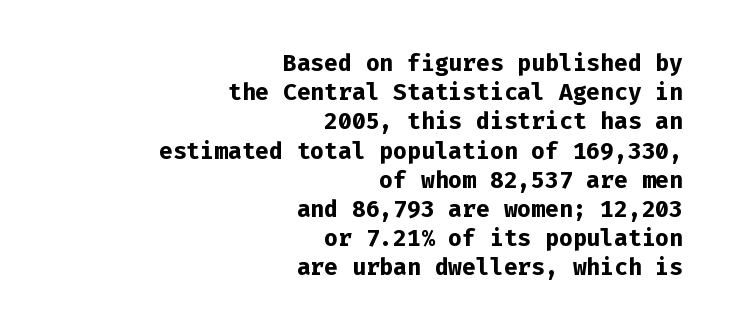
The image shows 23 px bold type, upright; set right-aligned, normal line spacing (1.27x), normal letter spacing, not underlined.
